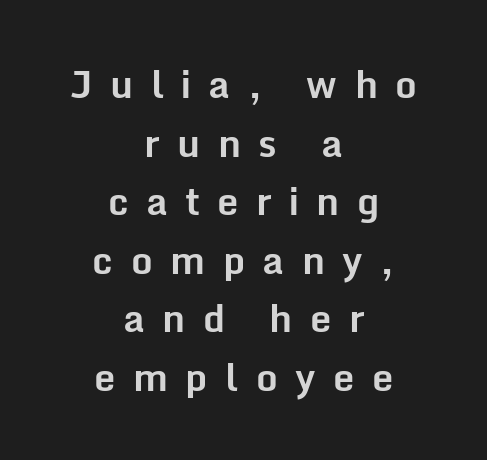
Letterform terminals end flat and unadorned throughout the passage. Check under the words: just untouched page. Caption: multi-line text, centered on the measure. The typography opts for an upright posture over an oblique one.
